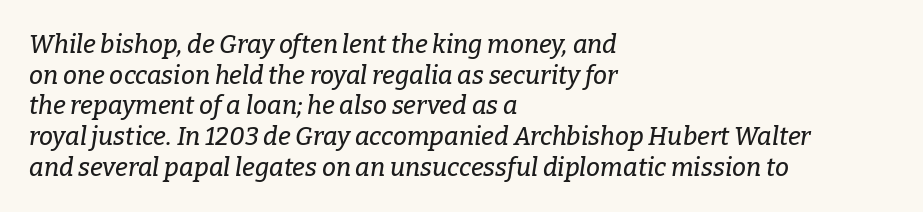
The image shows 25 px text type, italic (leaning right); set left-aligned, line spacing 1.23x, normal letter spacing, not underlined.
